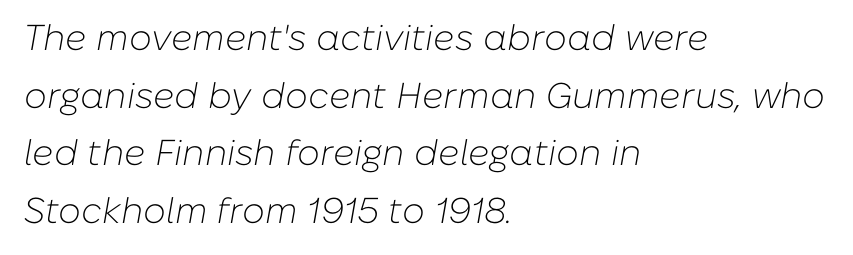
The image shows 36 px light type, italic (leaning right); set left-aligned, normal line spacing (1.6x), normal letter spacing, not underlined; low stroke contrast and a medium x-height.
